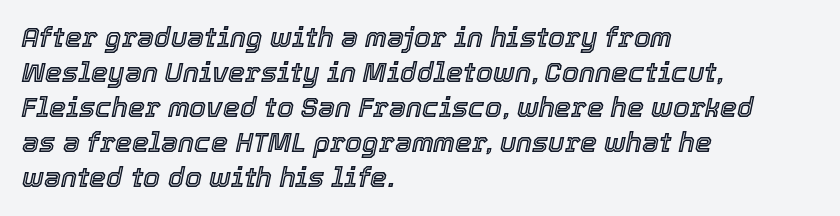
Q: Is the text italic (slanted)? A: Yes, it leans right by about 12 degrees.
Q: Is the text underlined? A: No.
Q: How is the paragraph aligned? A: Left-aligned.
Q: Is the spacing between letters normal or unusually wide? A: Normal.
Q: Is the spacing between lines tight, normal or loose? A: Normal.
